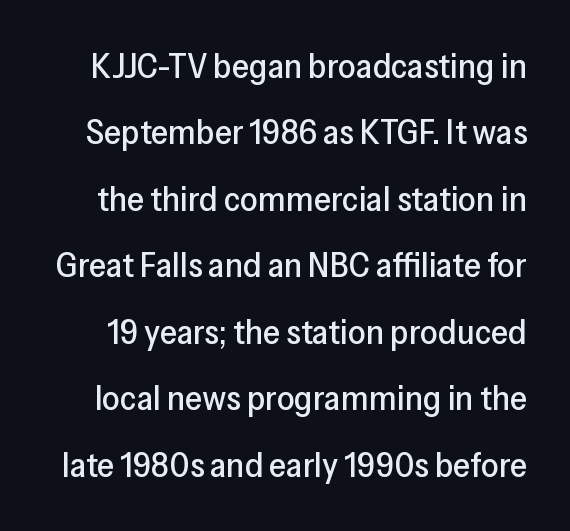
Q: Is the text italic (slanted)? A: No, it is upright.
Q: Is the typeface a serif or a sans-serif typeface? A: Sans-serif.
Q: Is the text underlined? A: No.
Q: Is the spacing between letters normal or unusually wide? A: Normal.
Q: Is the spacing between lines tight, normal or loose? A: Loose.
Q: Width (condensed, normal, or wide)? A: Normal.
Q: Stroke contrast? A: Low.
Q: x-height? A: Medium.
Q: Monospaced? A: No.
